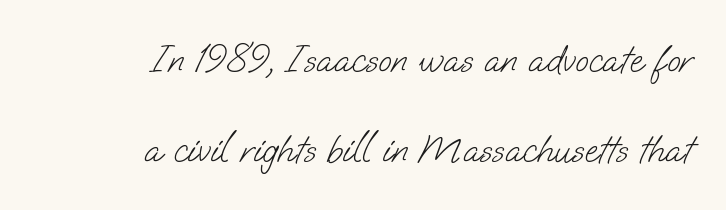
Q: Is the text bold? A: No.
Q: Is the typeface a serif or a sans-serif typeface? A: Sans-serif.
Q: Is the text underlined? A: No.
Q: How is the paragraph aligned? A: Right-aligned.
Q: Is the spacing between letters normal or unusually wide? A: Normal.
Q: Is the spacing between lines tight, normal or loose? A: Loose.
Q: Width (condensed, normal, or wide)? A: Normal.
Q: Stroke contrast? A: Low.
Q: x-height? A: Small.
Q: Monospaced? A: No.
